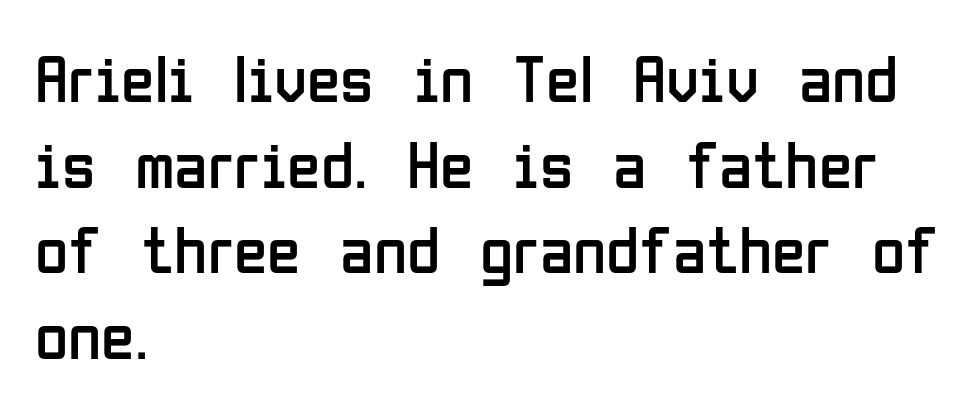
Is this a fixed-width face? No — the glyphs have proportional, varying widths. The letterforms sit at book weight or below. Grotesque or geometric, the face here clearly has no serifs. The foot of each line stays bare and open. Short and long lines alike share a common starting point at left.
